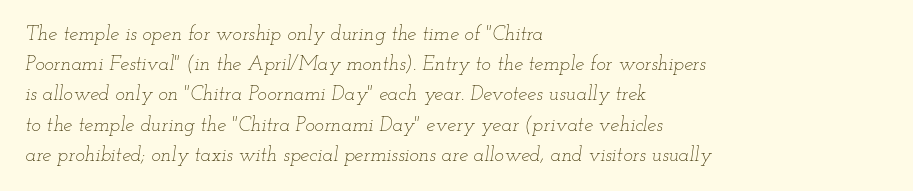
Has an underline been added? It has not. Stroke mass is kept to a normal reading level or below. Observe the lean: these are italic letterforms. Each word holds together tightly as a unit, with standard inter-letter gaps. The typesetter chose a ragged-right arrangement here. The rendering uses a moderate line-height, typical for paragraphs.
